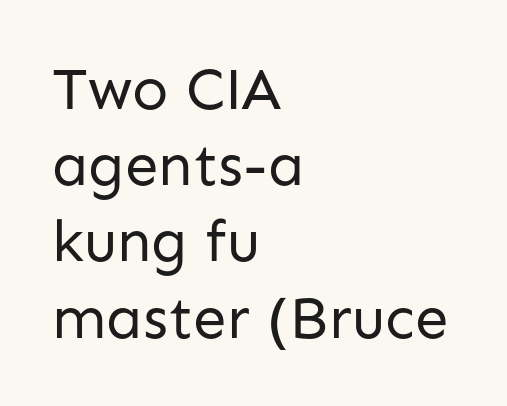
The image shows 60 px regular-weight sans-serif type, upright; set left-aligned, normal line spacing (1.27x), normal letter spacing, not underlined; low stroke contrast and a medium x-height.
